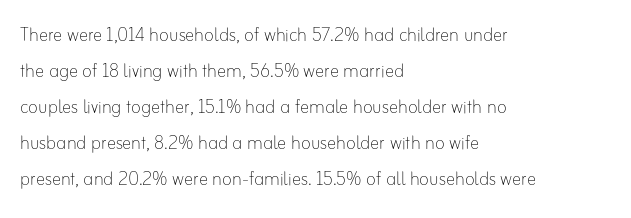
Nothing unusual about the tracking: characters are spaced as the font intends. The typesetter chose a ragged-right arrangement here. Vertical strokes here are truly vertical. In terms of leading, this rendering sits right in the middle.
